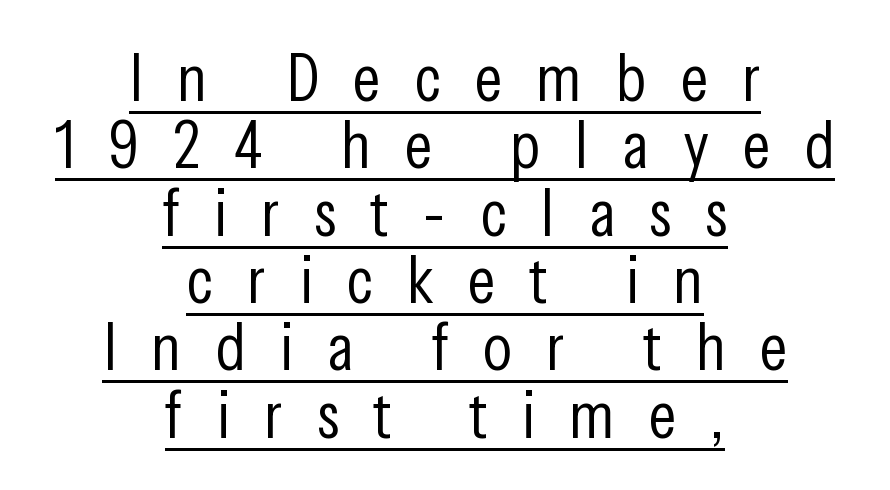
Looks like regular typesetting: each glyph gets only the width it needs. You can tell from the bare stems that sans-serif type was used. The rendering uses a small line-height, squeezing the rows. Every character sits straight up, as roman type does. Short and long lines alike share a common midpoint.
